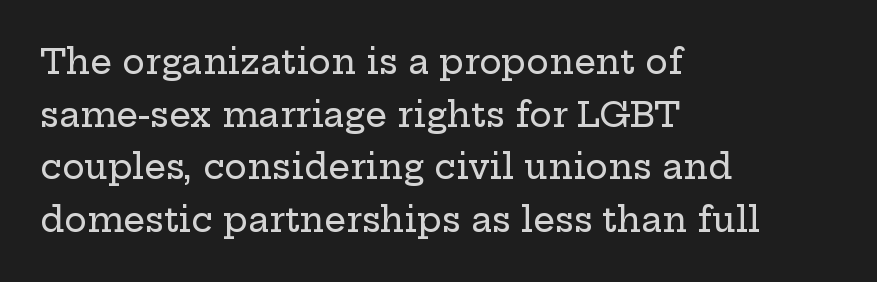
{"serif": "yes", "italic": "no", "width": "wide", "stroke_contrast": "low", "x_height": "medium", "monospaced": "no", "underline": "no", "align": "left", "line_spacing": "normal", "line_spacing_ratio": 1.55, "letter_spacing": "normal", "letter_spacing_em": 0.0, "glyph_px": 34}
